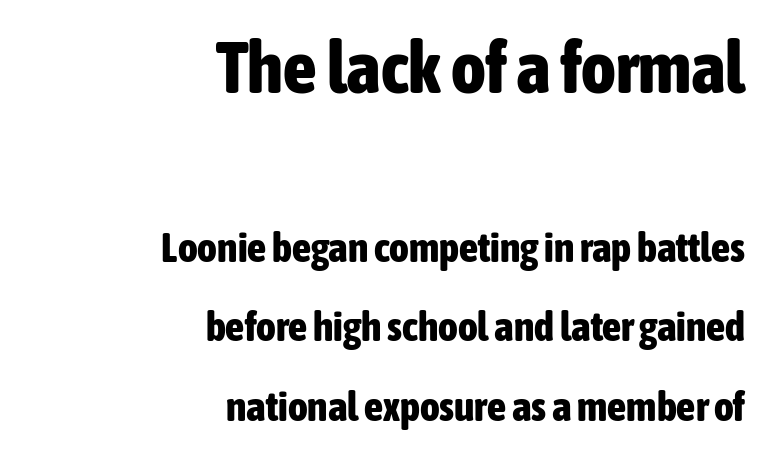
Q: Is the text bold? A: Yes.
Q: Is the text italic (slanted)? A: No, it is upright.
Q: Is the typeface a serif or a sans-serif typeface? A: Sans-serif.
Q: Is the text underlined? A: No.
Q: How is the paragraph aligned? A: Right-aligned.
Q: Is the spacing between letters normal or unusually wide? A: Normal.
Q: Which block of text is set in a larger size, the first (top) or the second (bottom)? A: The first (top) one.
Q: Width (condensed, normal, or wide)? A: Condensed.
Q: Stroke contrast? A: Low.
Q: x-height? A: Medium.
Q: Monospaced? A: No.
